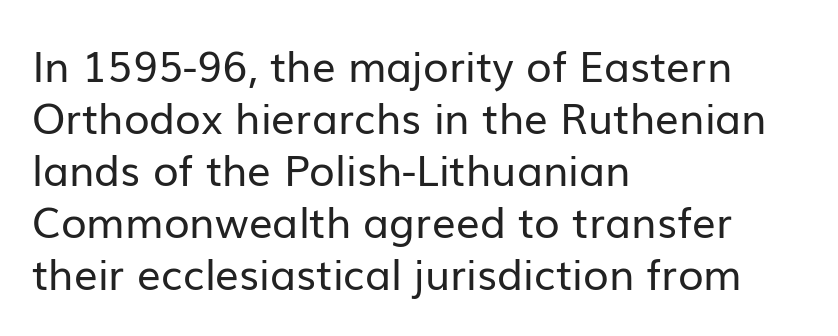
The image shows 42 px regular-weight sans-serif type, upright; set left-aligned, line spacing 1.24x, normal letter spacing, not underlined; low stroke contrast and a medium x-height.
